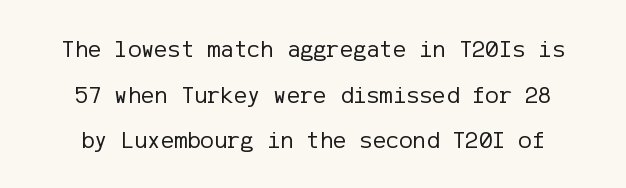
The lines are quadded center. Letters have the restrained weight of plain body copy at most. Honestly, there is no underline to notice here at all. This rendering leaves character spacing at its baseline value. Italic? Not at all — the glyphs are vertical.
